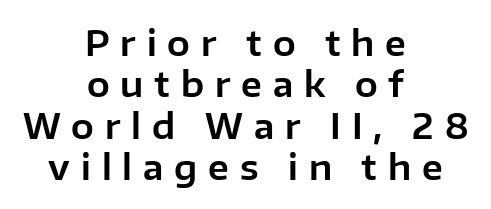
{"serif": "no", "italic": "no", "width": "normal", "stroke_contrast": "low", "x_height": "medium", "monospaced": "no", "underline": "no", "align": "center", "line_spacing_ratio": 1.22, "letter_spacing": "wide", "letter_spacing_em": 0.32, "glyph_px": 34}
